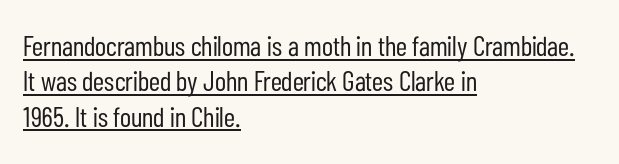
The image shows 28 px regular-weight, condensed sans-serif type, upright; set left-aligned, normal line spacing (1.26x), normal letter spacing, underlined; low stroke contrast and a medium x-height.
